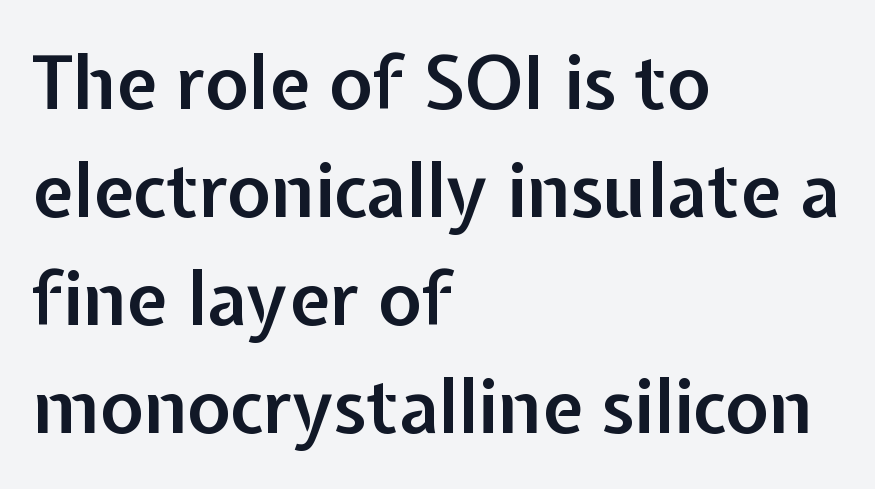
The image shows 74 px semibold sans-serif type, upright; set left-aligned, normal line spacing (1.46x), normal letter spacing, not underlined; low stroke contrast and a medium x-height.
